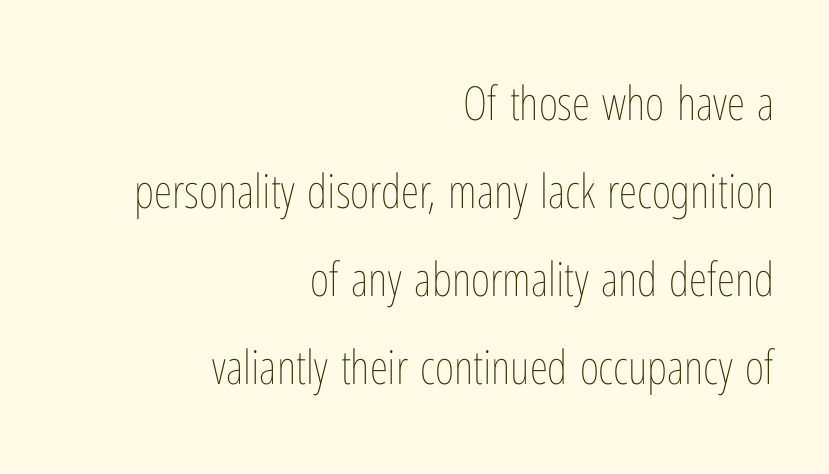
Q: Is the text bold? A: No.
Q: Is the text italic (slanted)? A: No, it is upright.
Q: Is the text underlined? A: No.
Q: How is the paragraph aligned? A: Right-aligned.
Q: Is the spacing between letters normal or unusually wide? A: Normal.
Q: Width (condensed, normal, or wide)? A: Condensed.
Q: Stroke contrast? A: Low.
Q: x-height? A: Medium.
Q: Monospaced? A: No.
